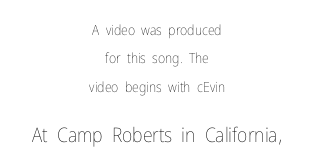
Size contrast runs from small at the top to large at the bottom. Think standard paragraph weight, or any step lighter than that. Vertically, the passage feels expansive, rows floating well apart. Reading down the block, each line starts at a different indent, mirrored at its end. Glance below the letters and you will spot only blank space.
